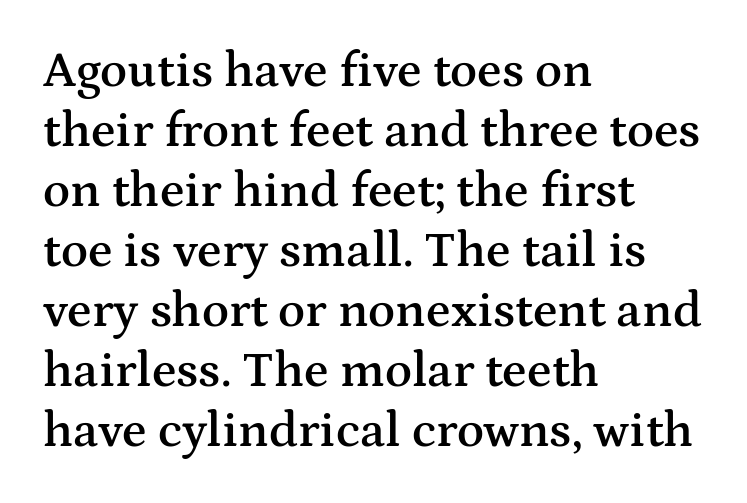
Font category for this specimen: serif. The face used here is rendered with its standard letterfit. A somewhat darkened texture: the type is semibold rather than bold. Nobody drew a line under any word here. This sample has the flowing, uneven cadence of proportional lettering. A typesetter would mark this as roman, not italic.
